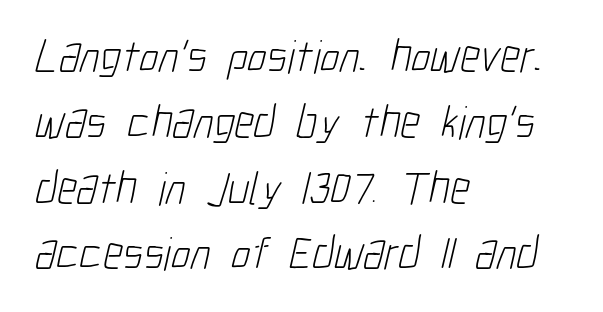
The image shows 47 px light, condensed sans-serif type; set left-aligned, normal line spacing (1.4x), normal letter spacing, not underlined; low stroke contrast and a medium x-height.
